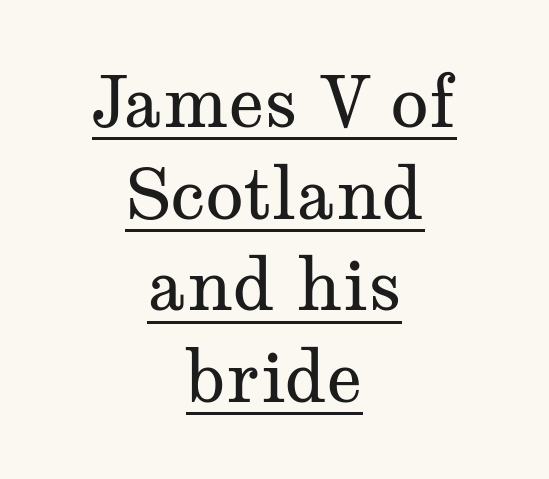
{"serif": "yes", "italic": "no", "bold": "no", "weight": "regular", "width": "wide", "stroke_contrast": "medium", "x_height": "medium", "monospaced": "no", "underline": "yes", "align": "center", "line_spacing": "normal", "line_spacing_ratio": 1.31, "letter_spacing": "normal", "letter_spacing_em": 0.0, "glyph_px": 70}
